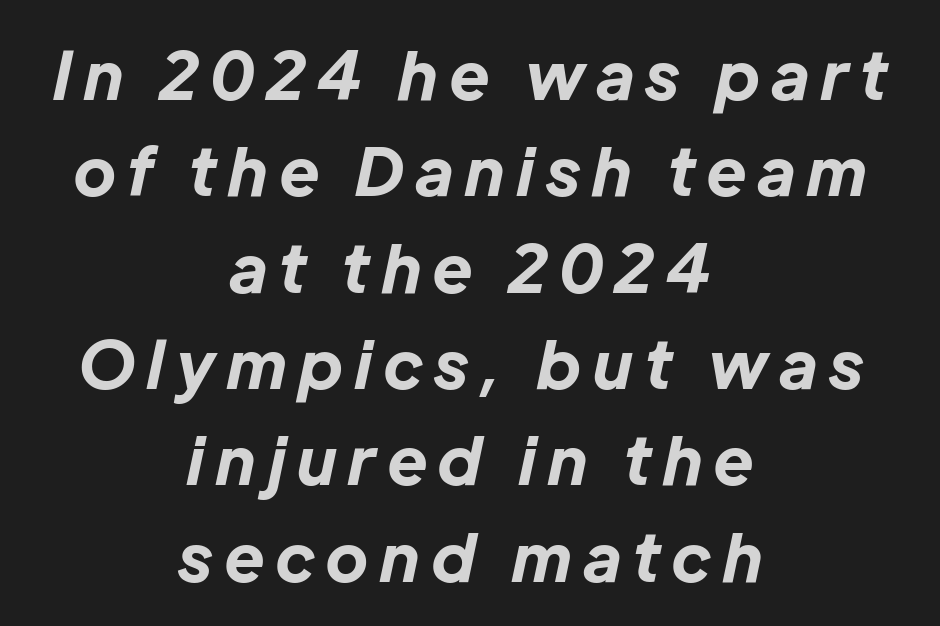
The typography opts for an oblique posture over an upright one. Looks like regular typesetting: each glyph gets only the width it needs. Anything drawn beneath the words? Only blank space. The vertical gap from one line to the next is medium.
